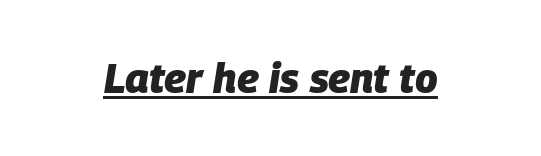
A dark, heavy texture on the line: the type is bold. The letters advance in unequal steps, a hallmark of proportional type. Each word holds together tightly as a unit, with standard inter-letter gaps. Decoration check: the copy is underlined. Slant detected: the letters are inclined.
